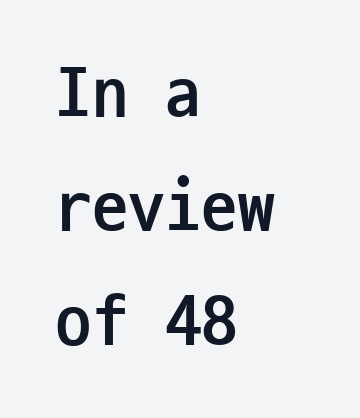
Vertical spacing — default. Casual observation: everything's shoved over to the left. Observe the ordinary spacing: letters are neighbours, not strangers. Note the uniform advance width — an 'i' takes as much space as an 'm'.
